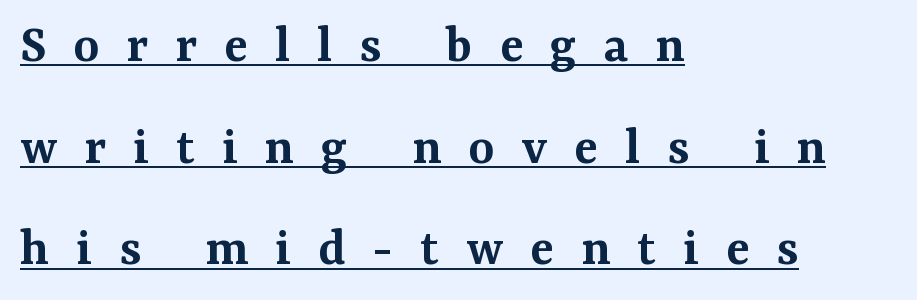
The rendering shows small feet on the letterforms — a serif design. A roman cut, with each character standing at attention. The passage shown is underscored from start to finish. Its strokes are somewhat broadened, the hallmark of semibold type. Casual observation: everything's shoved over to the left.
